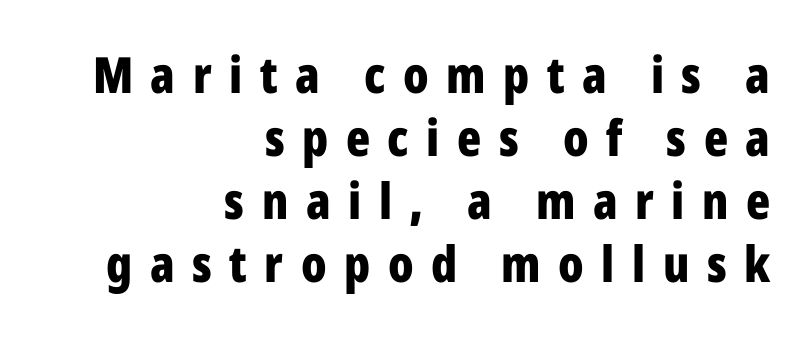
Q: Is the text bold? A: Yes.
Q: Is the text italic (slanted)? A: No, it is upright.
Q: Is the typeface a serif or a sans-serif typeface? A: Sans-serif.
Q: Is the text underlined? A: No.
Q: How is the paragraph aligned? A: Right-aligned.
Q: Is the spacing between letters normal or unusually wide? A: Unusually wide.
Q: Is the spacing between lines tight, normal or loose? A: Normal.
Q: Width (condensed, normal, or wide)? A: Condensed.
Q: Stroke contrast? A: Low.
Q: x-height? A: Medium.
Q: Monospaced? A: No.
